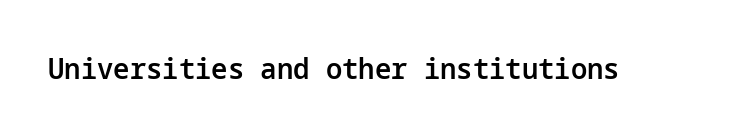
These lines were composed using upright roman letters. This rendering leaves character spacing at its baseline value. Typographic density is moderately raised because the face is semibold. Just letters on the line, the space beneath them empty.
